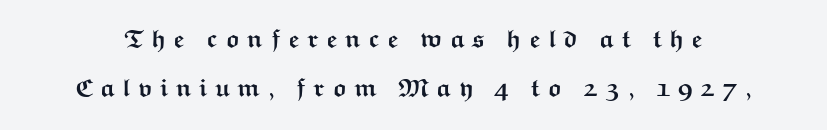
The image shows 25 px bold type, upright; set loose line spacing (1.96x), unusually wide letter spacing (+0.29 em), not underlined.
